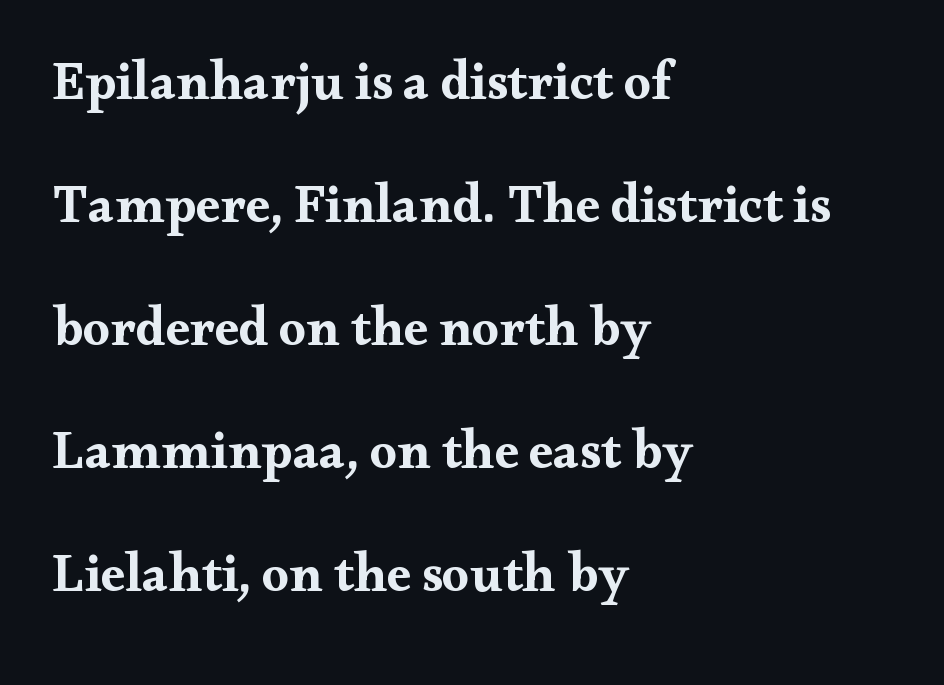
Q: Is the text bold? A: Yes.
Q: Is the text italic (slanted)? A: No, it is upright.
Q: Is the typeface a serif or a sans-serif typeface? A: Serif.
Q: Is the text underlined? A: No.
Q: How is the paragraph aligned? A: Left-aligned.
Q: Is the spacing between letters normal or unusually wide? A: Normal.
Q: Is the spacing between lines tight, normal or loose? A: Loose.
Q: Width (condensed, normal, or wide)? A: Wide.
Q: Stroke contrast? A: Medium.
Q: x-height? A: Small.
Q: Monospaced? A: No.
